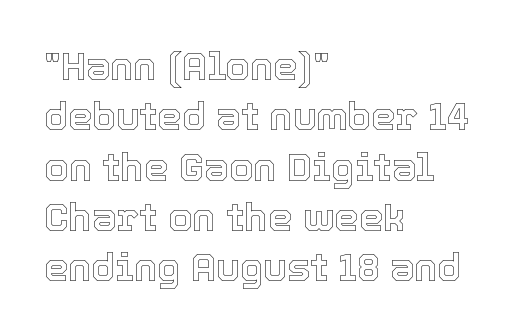
The image shows 39 px text type, upright; set left-aligned, normal line spacing (1.29x), normal letter spacing, not underlined; a medium x-height.
